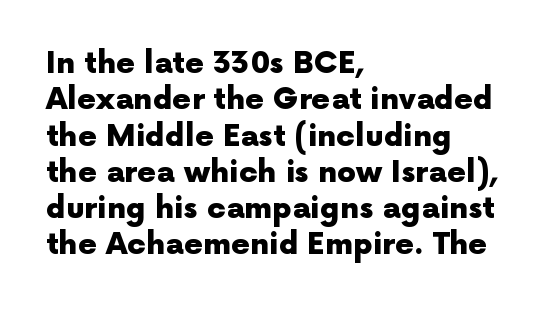
The image shows 30 px heavy sans-serif type, upright; set left-aligned, line spacing 1.21x, normal letter spacing, not underlined; a medium x-height.
